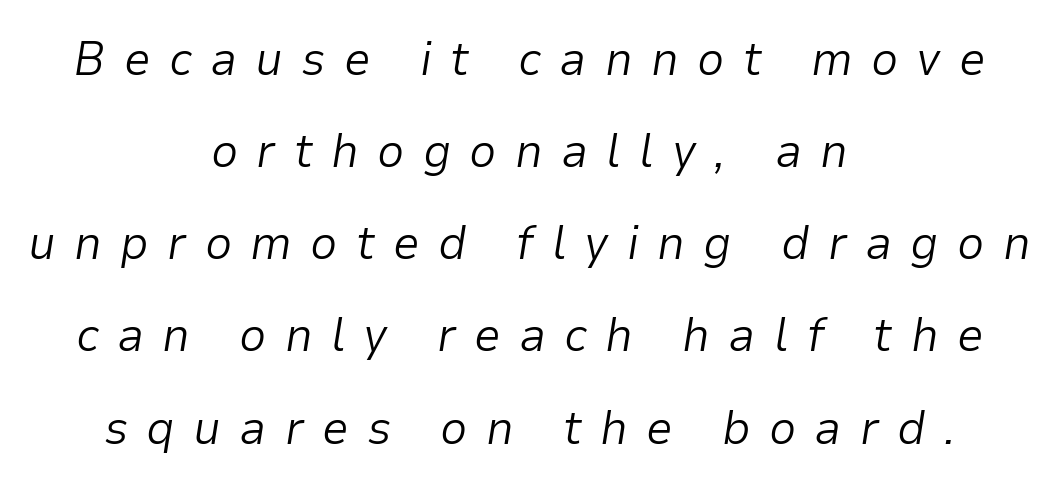
{"italic": "yes", "lean": "right", "slant_degrees": 9, "bold": "no", "weight": "light", "width": "normal", "stroke_contrast": "low", "x_height": "medium", "monospaced": "no", "underline": "no", "align": "center", "line_spacing": "loose", "line_spacing_ratio": 1.92, "letter_spacing": "wide", "letter_spacing_em": 0.38, "glyph_px": 48}
